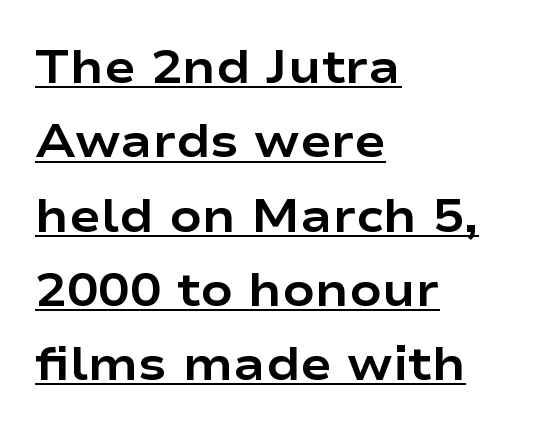
Q: Is the text bold? A: Yes.
Q: Is the text italic (slanted)? A: No, it is upright.
Q: Is the typeface a serif or a sans-serif typeface? A: Sans-serif.
Q: Is the text underlined? A: Yes.
Q: How is the paragraph aligned? A: Left-aligned.
Q: Is the spacing between letters normal or unusually wide? A: Normal.
Q: Is the spacing between lines tight, normal or loose? A: Normal.
Q: Width (condensed, normal, or wide)? A: Wide.
Q: Stroke contrast? A: Low.
Q: x-height? A: Medium.
Q: Monospaced? A: No.
